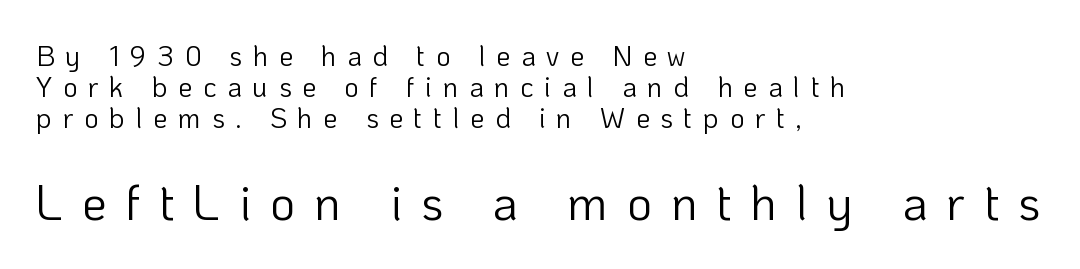
{"serif": "no", "italic": "no", "bold": "no", "weight": "light", "width": "normal", "stroke_contrast": "low", "x_height": "medium", "monospaced": "no", "underline": "no", "align": "left", "line_spacing": "tight", "line_spacing_ratio": 1.1, "letter_spacing": "wide", "letter_spacing_em": 0.38, "larger_block": "second", "size_ratio": 1.75, "glyph_px": 49}
